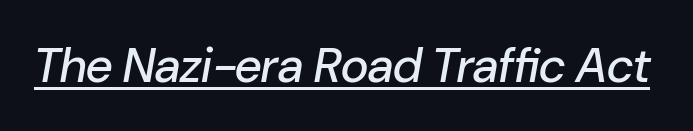
{"italic": "yes", "lean": "right", "slant_degrees": 10, "width": "normal", "stroke_contrast": "low", "x_height": "medium", "monospaced": "no", "underline": "yes", "letter_spacing": "normal", "letter_spacing_em": 0.0, "glyph_px": 48}
